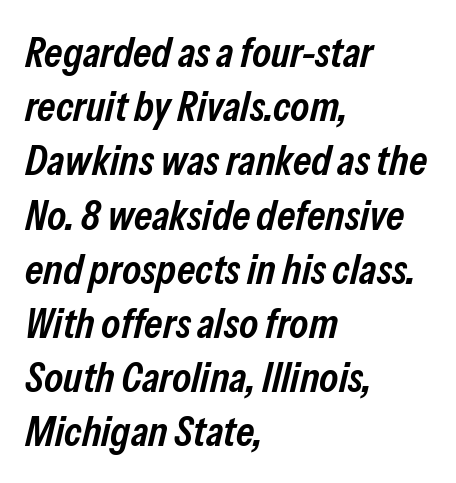
Q: Is the text bold? A: Semi-bold.
Q: Is the text italic (slanted)? A: Yes, it leans right by about 13 degrees.
Q: Is the text underlined? A: No.
Q: How is the paragraph aligned? A: Left-aligned.
Q: Is the spacing between letters normal or unusually wide? A: Normal.
Q: Is the spacing between lines tight, normal or loose? A: Normal.
Q: Width (condensed, normal, or wide)? A: Condensed.
Q: Stroke contrast? A: Low.
Q: x-height? A: Medium.
Q: Monospaced? A: No.
